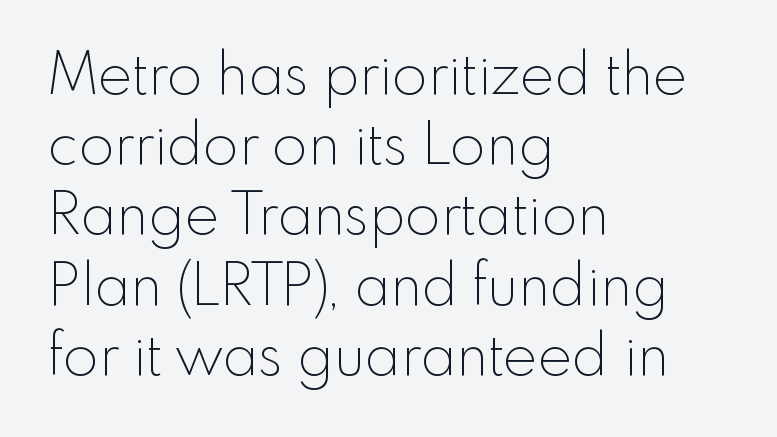
{"serif": "no", "italic": "no", "bold": "no", "weight": "thin", "width": "normal", "x_height": "small", "monospaced": "no", "underline": "no", "align": "left", "line_spacing_ratio": 1.21, "letter_spacing": "normal", "letter_spacing_em": 0.0, "glyph_px": 58}
